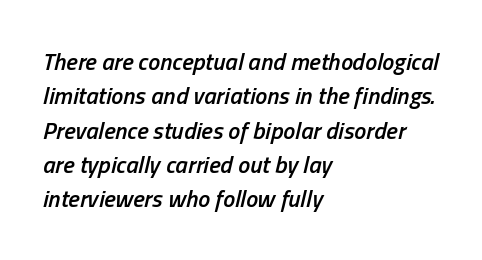
Q: Is the text bold? A: Semi-bold.
Q: Is the text italic (slanted)? A: Yes, it leans right by about 13 degrees.
Q: Is the text underlined? A: No.
Q: How is the paragraph aligned? A: Left-aligned.
Q: Is the spacing between letters normal or unusually wide? A: Normal.
Q: Is the spacing between lines tight, normal or loose? A: Normal.
